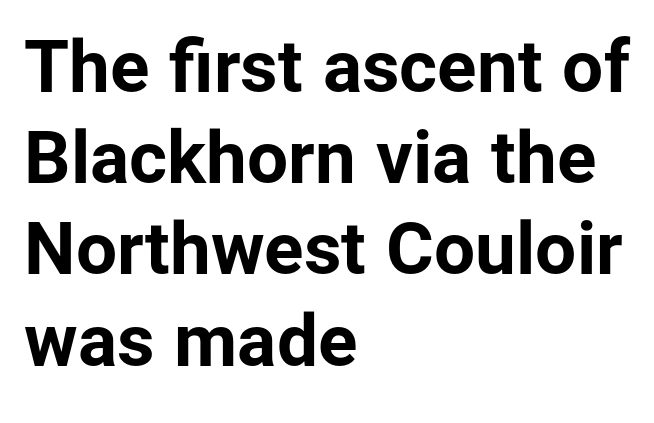
The image shows 73 px bold sans-serif type, upright; set left-aligned, normal line spacing (1.25x), normal letter spacing, not underlined; low stroke contrast and a medium x-height.
